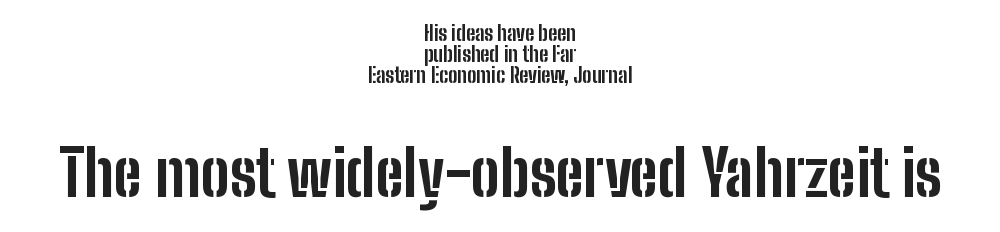
Q: Is the text bold? A: Yes.
Q: Is the text italic (slanted)? A: No, it is upright.
Q: Is the typeface a serif or a sans-serif typeface? A: Sans-serif.
Q: Is the text underlined? A: No.
Q: How is the paragraph aligned? A: Centered.
Q: Is the spacing between letters normal or unusually wide? A: Normal.
Q: Is the spacing between lines tight, normal or loose? A: Tight.
Q: Which block of text is set in a larger size, the first (top) or the second (bottom)? A: The second (bottom) one.
Q: Width (condensed, normal, or wide)? A: Condensed.
Q: Stroke contrast? A: Low.
Q: x-height? A: Medium.
Q: Monospaced? A: No.
